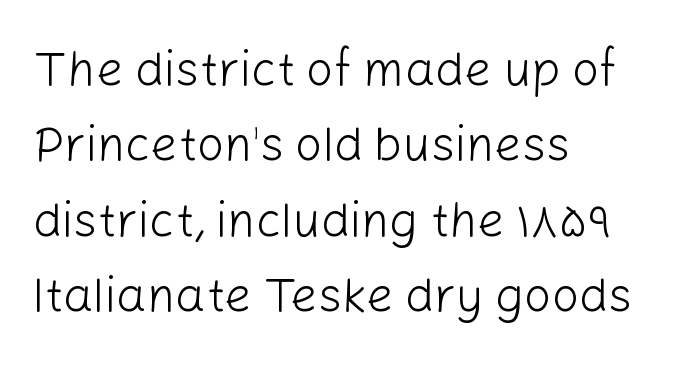
The passage shown stacks its lines at a standard gap. This rendering leaves character spacing at its baseline value. Just letters on the line, the space beneath them empty. A light-to-regular cut is what we see here.
